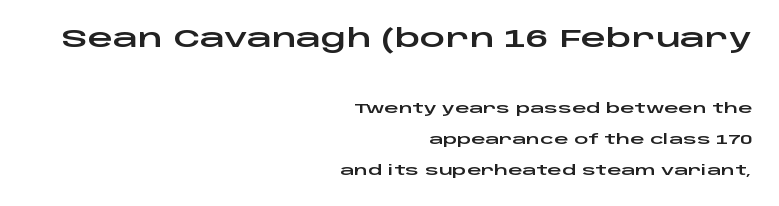
{"italic": "no", "underline": "no", "align": "right", "line_spacing": "loose", "line_spacing_ratio": 2.18, "letter_spacing": "normal", "letter_spacing_em": 0.0, "larger_block": "first", "size_ratio": 1.79, "glyph_px": 25}
